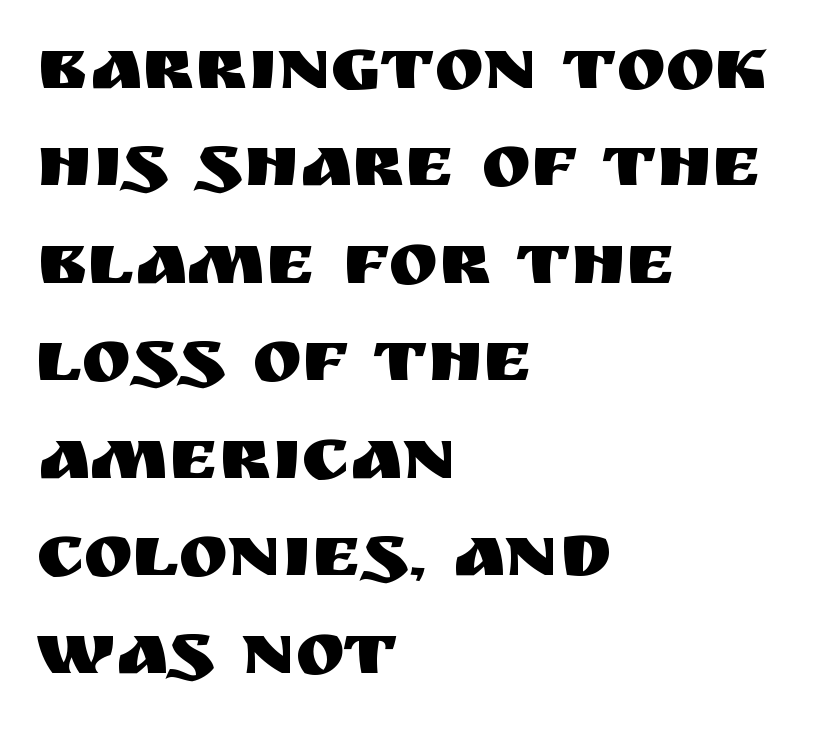
Note the varied advance widths — an 'i' is clearly narrower than an 'm'. The leading is moderate, giving the passage an even texture. Check the space under the baseline: it is left empty. Horizontally, the lines are justified to the leading edge only. Unlike italic type, these characters show no tilt at all. Honestly, the letter spacing is just normal — you wouldn't notice it.
